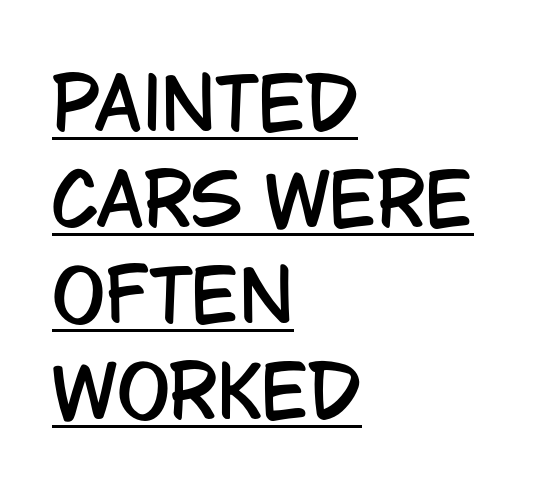
{"serif": "no", "italic": "no", "width": "condensed", "stroke_contrast": "low", "x_height": "large", "monospaced": "no", "underline": "yes", "align": "left", "line_spacing": "normal", "line_spacing_ratio": 1.35, "letter_spacing": "normal", "letter_spacing_em": 0.0, "glyph_px": 71}
